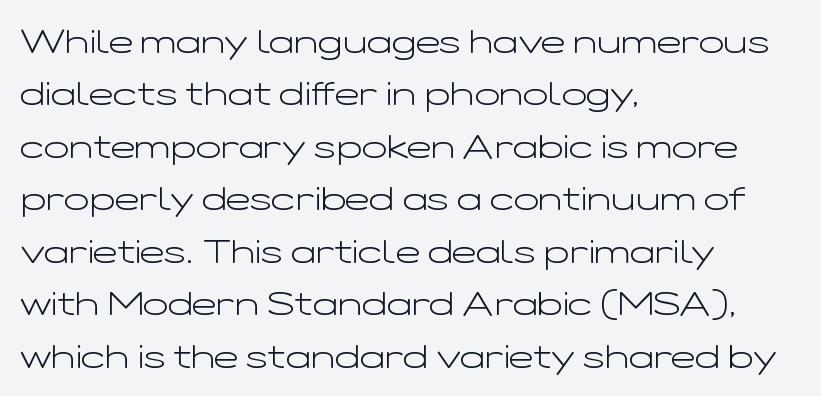
{"serif": "no", "italic": "no", "bold": "no", "weight": "light", "width": "wide", "stroke_contrast": "low", "x_height": "medium", "monospaced": "no", "underline": "no", "align": "left", "line_spacing": "normal", "line_spacing_ratio": 1.59, "letter_spacing": "normal", "letter_spacing_em": 0.0, "glyph_px": 33}
